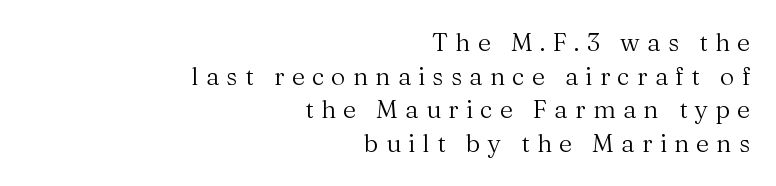
The image shows 25 px text type, upright; set right-aligned, normal line spacing (1.35x), unusually wide letter spacing (+0.29 em), not underlined.
